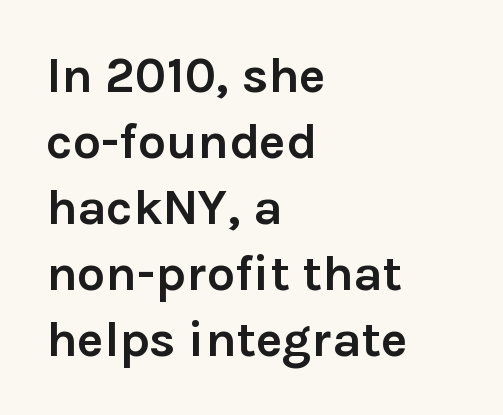
{"serif": "no", "italic": "no", "bold": "yes", "weight": "semibold", "width": "normal", "stroke_contrast": "low", "x_height": "medium", "monospaced": "no", "underline": "no", "align": "left", "line_spacing": "normal", "line_spacing_ratio": 1.32, "letter_spacing": "normal", "letter_spacing_em": 0.0, "glyph_px": 50}
